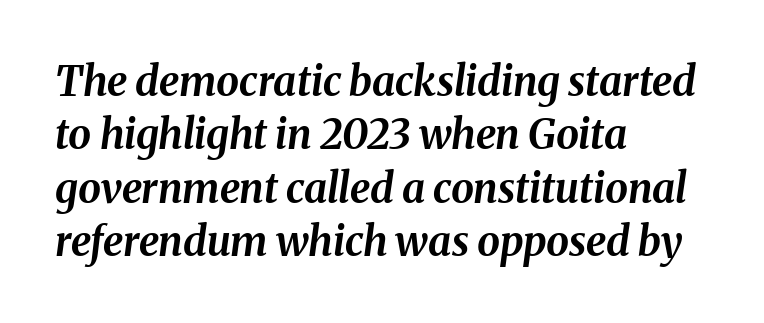
Q: Is the text bold? A: Yes.
Q: Is the text italic (slanted)? A: Yes, it leans right by about 8 degrees.
Q: Is the text underlined? A: No.
Q: How is the paragraph aligned? A: Left-aligned.
Q: Is the spacing between letters normal or unusually wide? A: Normal.
Q: Is the spacing between lines tight, normal or loose? A: Normal.
Q: Width (condensed, normal, or wide)? A: Normal.
Q: Stroke contrast? A: Medium.
Q: x-height? A: Medium.
Q: Monospaced? A: No.
